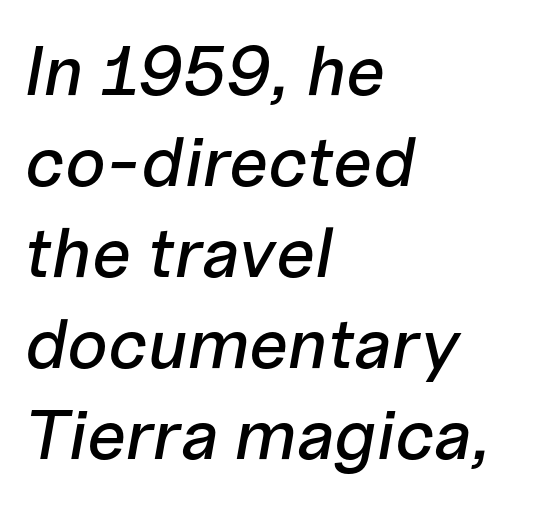
Q: Is the text italic (slanted)? A: Yes, it leans right by about 10 degrees.
Q: Is the text underlined? A: No.
Q: How is the paragraph aligned? A: Left-aligned.
Q: Is the spacing between letters normal or unusually wide? A: Normal.
Q: Is the spacing between lines tight, normal or loose? A: Normal.
Q: Width (condensed, normal, or wide)? A: Normal.
Q: Stroke contrast? A: Low.
Q: x-height? A: Medium.
Q: Monospaced? A: No.
